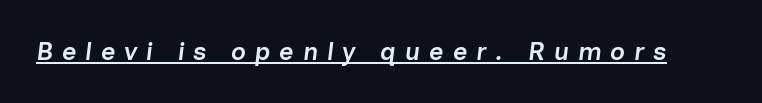
Q: Is the text bold? A: Semi-bold.
Q: Is the text italic (slanted)? A: Yes, it leans right by about 7 degrees.
Q: Is the text underlined? A: Yes.
Q: Is the spacing between letters normal or unusually wide? A: Unusually wide.
